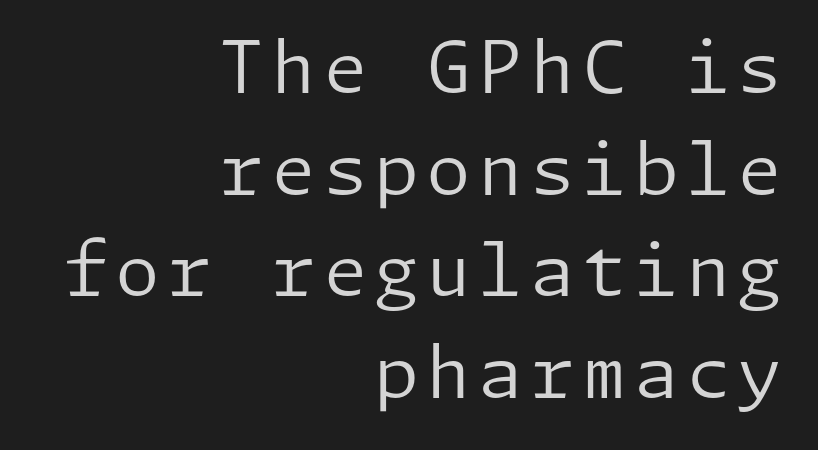
Nope, no serifs anywhere on these letters. Typeset ragged left — the right edge is the straight one. Line spacing here is normal. You can tell it's not italic because the verticals are truly vertical. No word sits above an underline.
